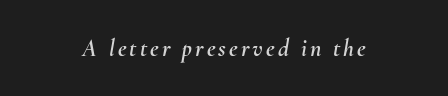
{"italic": "yes", "lean": "right", "slant_degrees": 10, "underline": "no", "align": "center", "glyph_px": 24}
